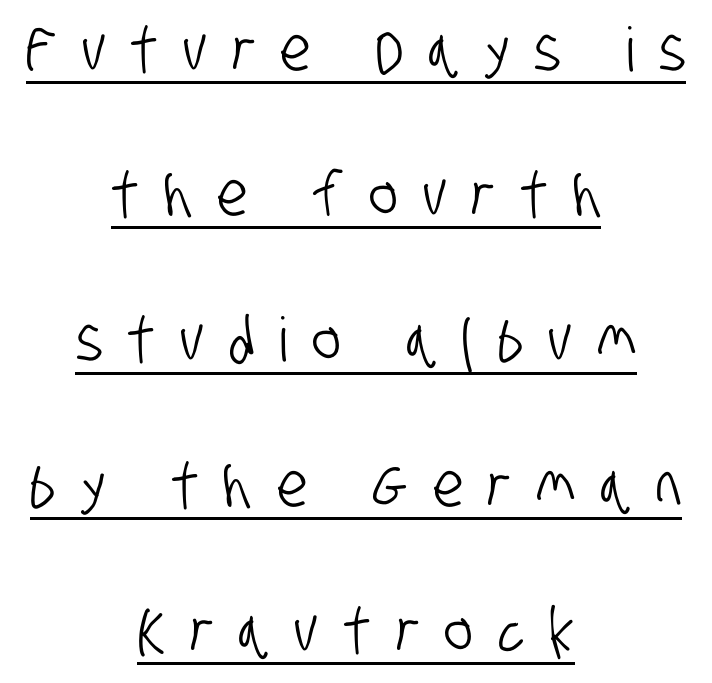
Q: Is the typeface a serif or a sans-serif typeface? A: Sans-serif.
Q: Is the text underlined? A: Yes.
Q: How is the paragraph aligned? A: Centered.
Q: Is the spacing between letters normal or unusually wide? A: Unusually wide.
Q: Is the spacing between lines tight, normal or loose? A: Loose.
Q: Width (condensed, normal, or wide)? A: Condensed.
Q: Stroke contrast? A: Low.
Q: x-height? A: Large.
Q: Monospaced? A: No.
